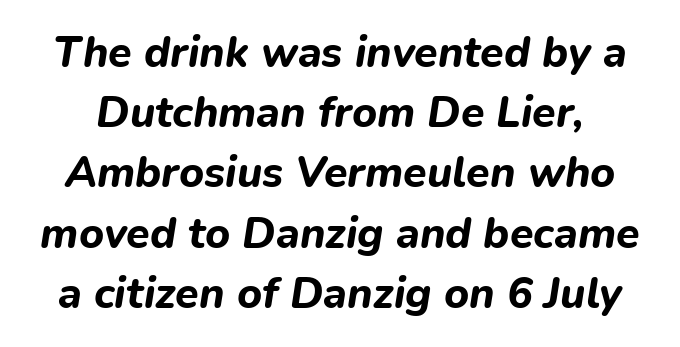
{"italic": "yes", "lean": "right", "slant_degrees": 9, "bold": "yes", "weight": "bold", "width": "normal", "stroke_contrast": "low", "x_height": "medium", "monospaced": "no", "underline": "no", "line_spacing": "normal", "line_spacing_ratio": 1.4, "letter_spacing": "normal", "letter_spacing_em": 0.0, "glyph_px": 43}
